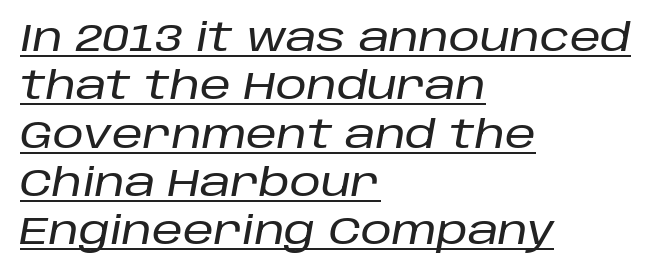
{"italic": "yes", "lean": "right", "slant_degrees": 10, "width": "normal", "stroke_contrast": "low", "x_height": "large", "monospaced": "no", "underline": "yes", "align": "left", "line_spacing_ratio": 1.24, "letter_spacing": "normal", "letter_spacing_em": 0.0, "glyph_px": 39}
